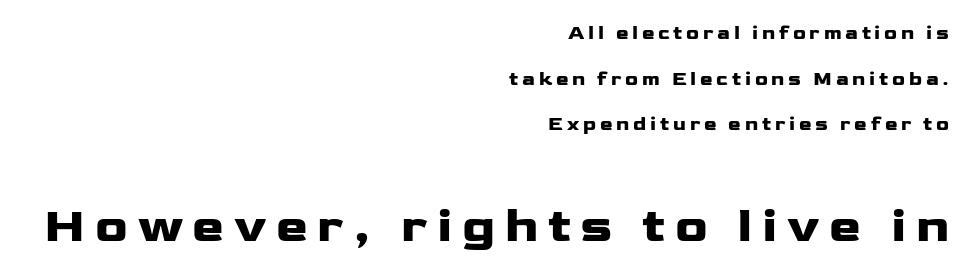
The rendering anchors every line to the right-hand side. Italic? Not at all — the glyphs are vertical. Character size in the trailing block exceeds that of the leading block. Descender tails drop into unmarked territory. Caption: expanded tracking, letters set apart.
